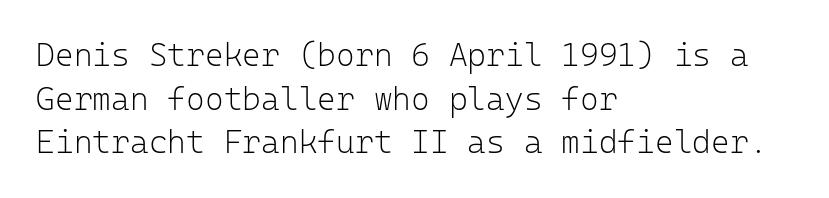
The image shows 32 px light sans-serif type, upright, monospaced; set left-aligned, normal line spacing (1.36x), normal letter spacing, not underlined; low stroke contrast and a medium x-height.
